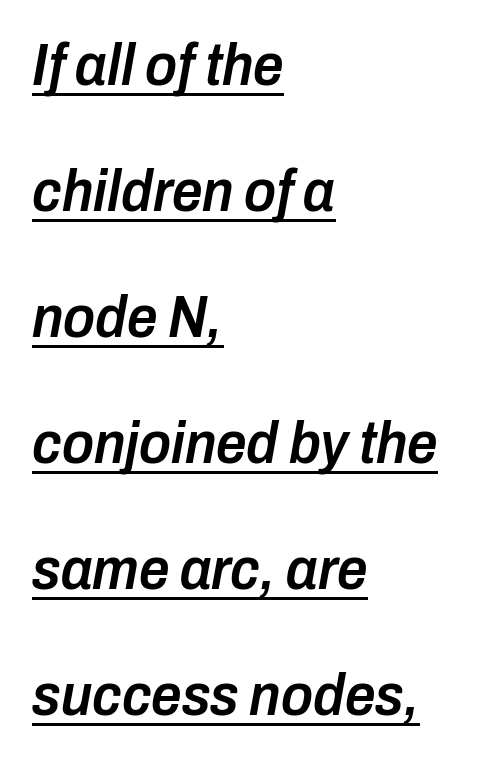
The image shows 60 px semibold, condensed type, italic (leaning right); set left-aligned, loose line spacing (2.1x), normal letter spacing, underlined; low stroke contrast and a medium x-height.
